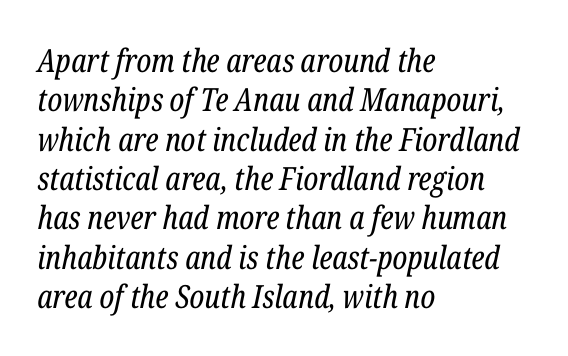
The image shows 32 px regular-weight, condensed serif type, italic (leaning right); set left-aligned, line spacing 1.23x, normal letter spacing, not underlined; low stroke contrast and a medium x-height.
